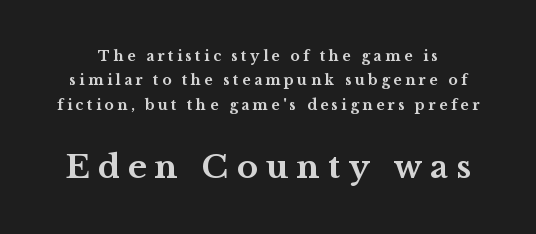
This is heavy type, rendered in bold. Is this a sans? No — the strokes have serifs. The specimen reads as upright at a glance. Here the designer chose a conventional face with non-uniform glyph widths. Honestly, the letter spacing is so wide it's the main thing you notice. Clear beneath every line of the passage.
